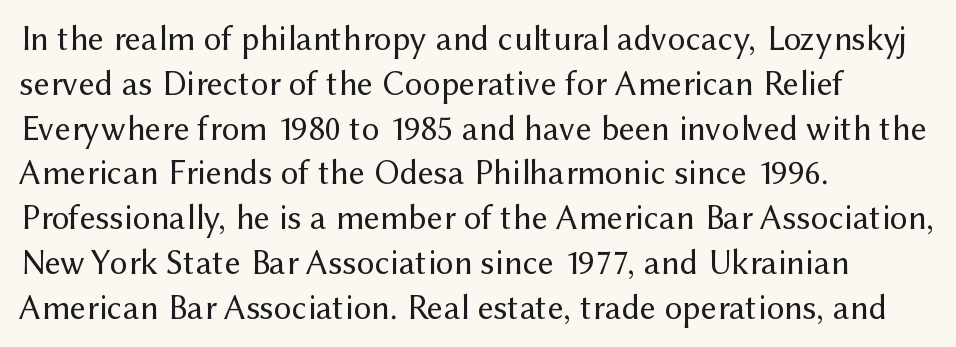
The image shows 35 px regular-weight sans-serif type, upright; set left-aligned, normal line spacing (1.28x), normal letter spacing, not underlined; medium stroke contrast and a medium x-height.
